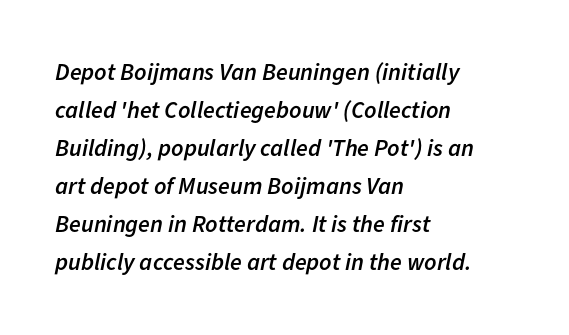
Q: Is the text bold? A: Semi-bold.
Q: Is the text italic (slanted)? A: Yes, it leans right by about 11 degrees.
Q: Is the text underlined? A: No.
Q: How is the paragraph aligned? A: Left-aligned.
Q: Is the spacing between letters normal or unusually wide? A: Normal.
Q: Is the spacing between lines tight, normal or loose? A: Normal.
